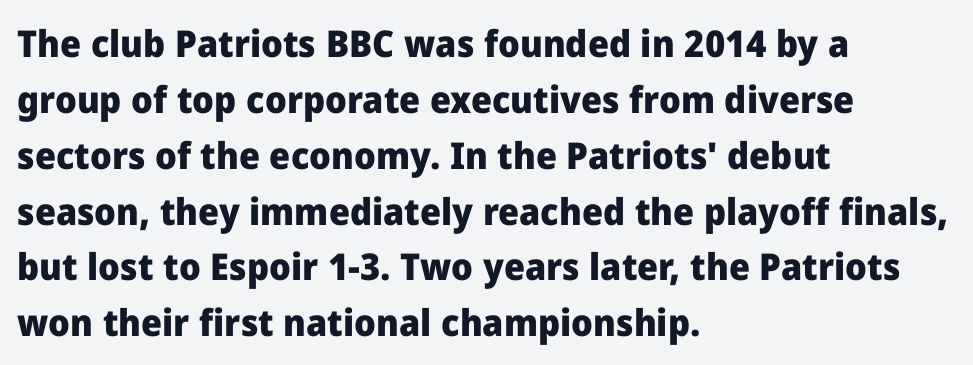
{"serif": "no", "italic": "no", "bold": "yes", "weight": "heavy", "width": "normal", "stroke_contrast": "low", "x_height": "medium", "monospaced": "no", "underline": "no", "align": "left", "line_spacing": "normal", "line_spacing_ratio": 1.51, "letter_spacing": "normal", "letter_spacing_em": 0.0, "glyph_px": 37}
